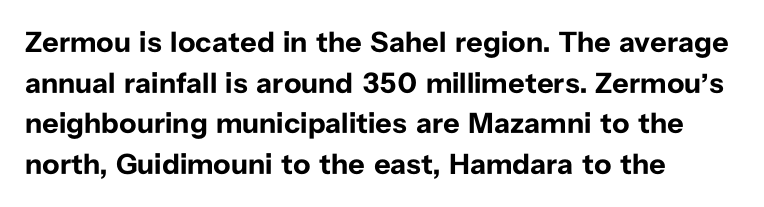
{"serif": "no", "italic": "no", "bold": "yes", "weight": "bold", "width": "normal", "stroke_contrast": "low", "x_height": "medium", "monospaced": "no", "underline": "no", "align": "left", "line_spacing": "normal", "line_spacing_ratio": 1.4, "letter_spacing": "normal", "letter_spacing_em": 0.0, "glyph_px": 29}
